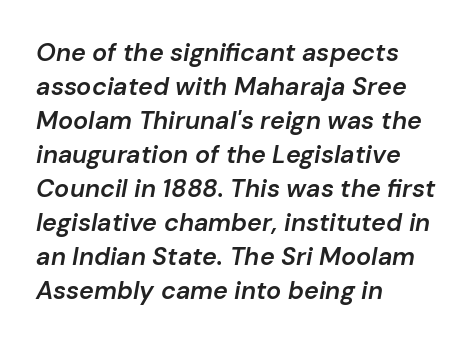
{"italic": "yes", "lean": "right", "slant_degrees": 10, "bold": "semi", "underline": "no", "align": "left", "line_spacing": "normal", "line_spacing_ratio": 1.36, "letter_spacing": "normal", "letter_spacing_em": 0.0, "glyph_px": 25}
